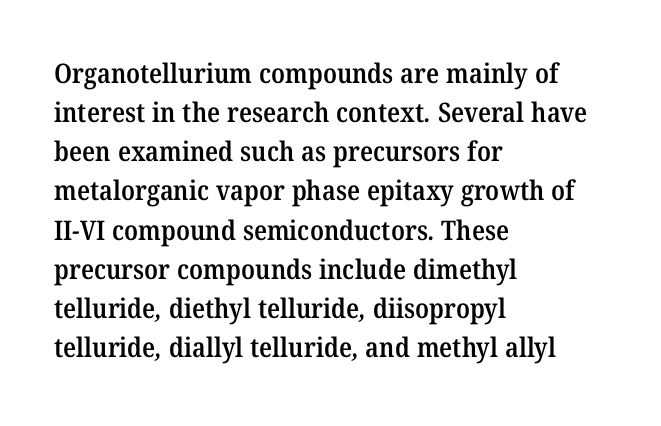
The image shows 27 px text type; set left-aligned, normal line spacing (1.45x), normal letter spacing, not underlined.
